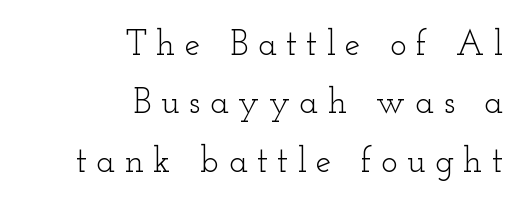
{"serif": "yes", "italic": "no", "bold": "no", "weight": "light", "width": "wide", "stroke_contrast": "low", "x_height": "small", "monospaced": "no", "underline": "no", "align": "right", "line_spacing": "normal", "line_spacing_ratio": 1.67, "letter_spacing": "wide", "letter_spacing_em": 0.27, "glyph_px": 35}
